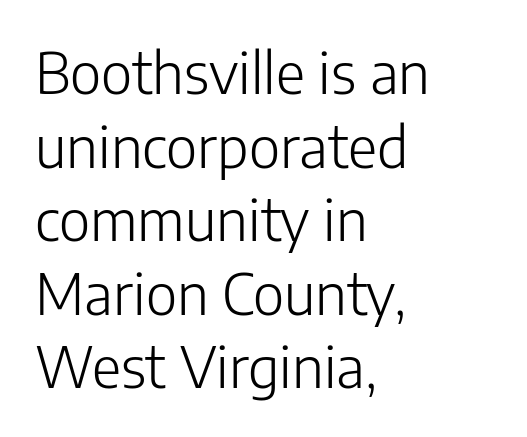
The image shows 57 px light sans-serif type, upright; set left-aligned, normal line spacing (1.29x), normal letter spacing, not underlined; low stroke contrast and a medium x-height.
